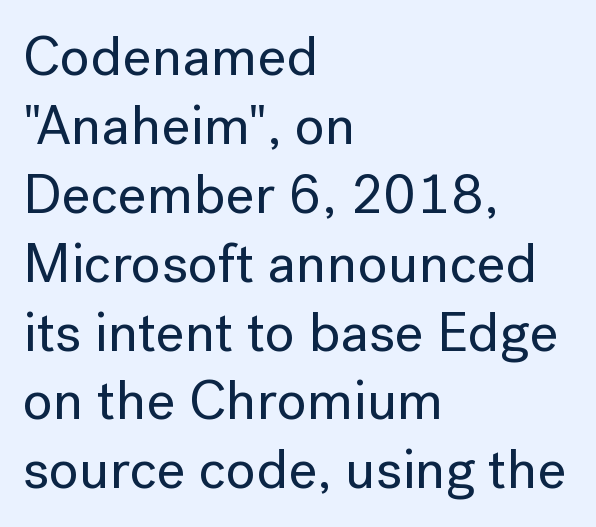
The image shows 56 px sans-serif type, upright; set left-aligned, line spacing 1.23x, normal letter spacing, not underlined; low stroke contrast and a medium x-height.
